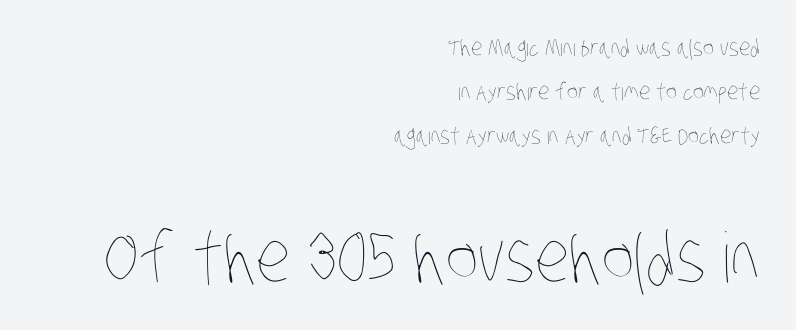
Q: Is the text bold? A: No.
Q: Is the text underlined? A: No.
Q: How is the paragraph aligned? A: Right-aligned.
Q: Is the spacing between letters normal or unusually wide? A: Normal.
Q: Is the spacing between lines tight, normal or loose? A: Loose.
Q: Which block of text is set in a larger size, the first (top) or the second (bottom)? A: The second (bottom) one.
Q: Width (condensed, normal, or wide)? A: Condensed.
Q: Stroke contrast? A: Low.
Q: x-height? A: Large.
Q: Monospaced? A: No.
